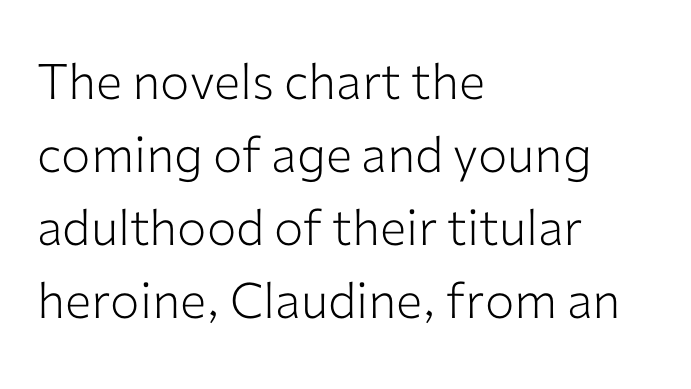
{"serif": "no", "italic": "no", "bold": "no", "weight": "light", "width": "normal", "stroke_contrast": "low", "x_height": "medium", "monospaced": "no", "underline": "no", "align": "left", "line_spacing": "normal", "line_spacing_ratio": 1.49, "letter_spacing": "normal", "letter_spacing_em": 0.0, "glyph_px": 49}
